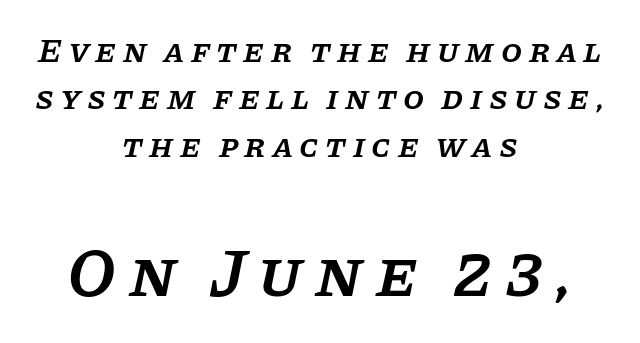
The image shows 68 px semibold serif type, italic (leaning right); set centered, normal line spacing (1.39x), not underlined; the second (bottom) block is 2.0x larger; low stroke contrast and a large x-height.
